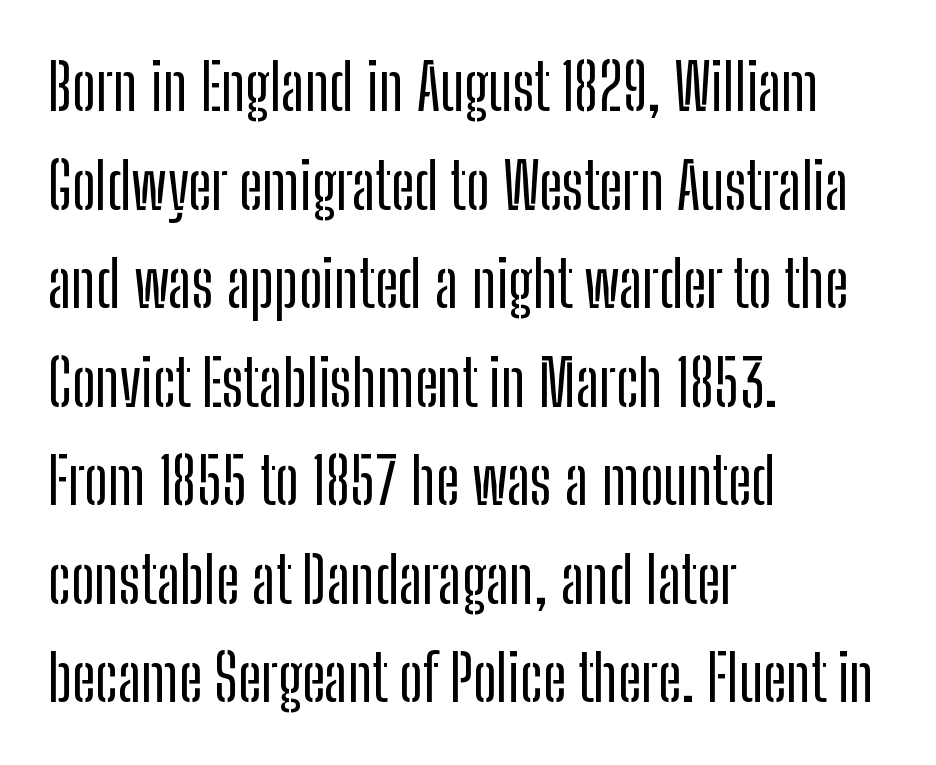
{"serif": "no", "italic": "no", "width": "condensed", "stroke_contrast": "low", "x_height": "medium", "monospaced": "no", "underline": "no", "align": "left", "line_spacing": "normal", "line_spacing_ratio": 1.54, "letter_spacing": "normal", "letter_spacing_em": 0.0, "glyph_px": 64}
